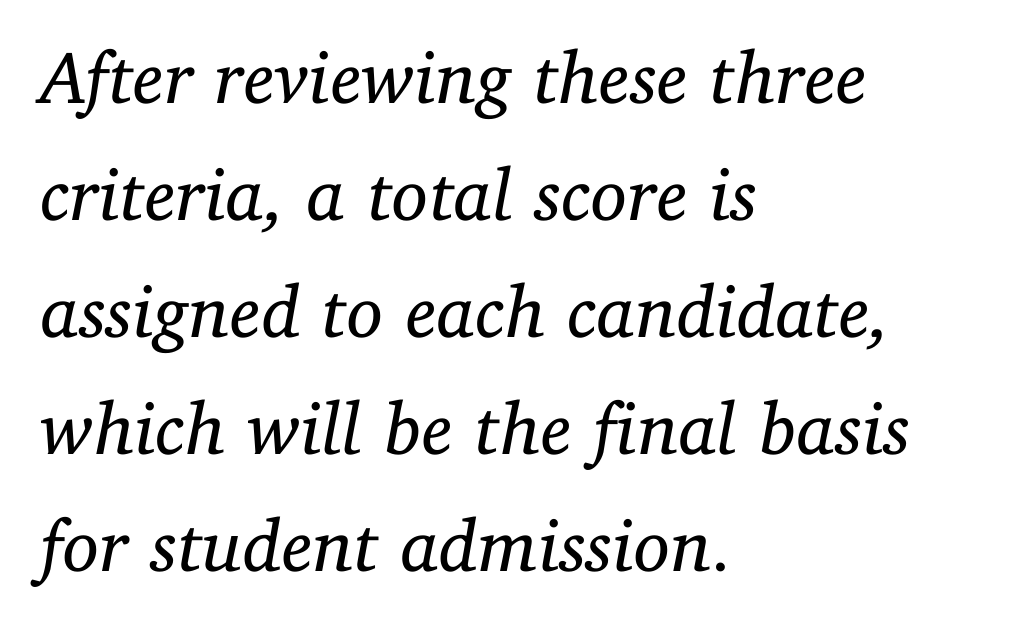
Q: Is the text bold? A: No.
Q: Is the text italic (slanted)? A: Yes, it leans right by about 11 degrees.
Q: Is the typeface a serif or a sans-serif typeface? A: Serif.
Q: Is the text underlined? A: No.
Q: How is the paragraph aligned? A: Left-aligned.
Q: Is the spacing between letters normal or unusually wide? A: Normal.
Q: Is the spacing between lines tight, normal or loose? A: Normal.
Q: Width (condensed, normal, or wide)? A: Normal.
Q: Stroke contrast? A: Low.
Q: x-height? A: Medium.
Q: Monospaced? A: No.
